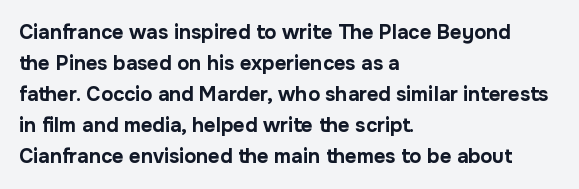
This is heavy type, rendered in bold. No extra tracking has been applied to these lines. The lines in this sample share a left origin and differ only in where they stop. A typesetter would call this leading conventional body-copy spacing. The typography opts for an upright posture over an oblique one. No word sits above an underline.
